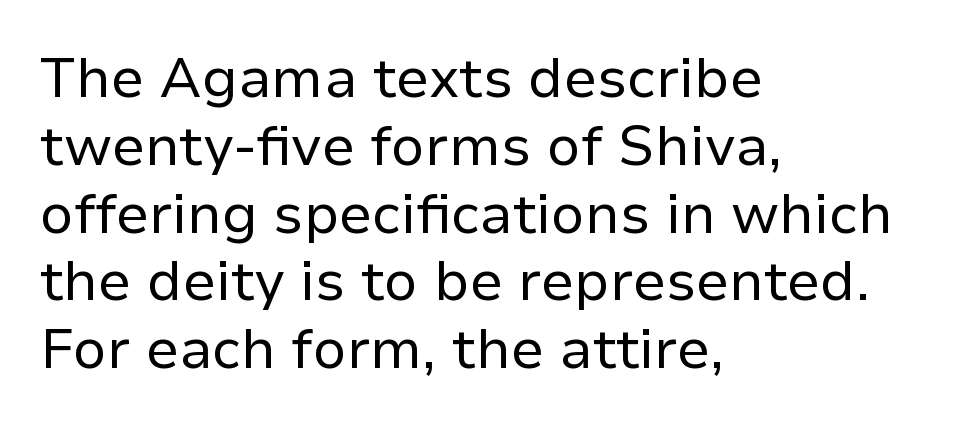
{"serif": "no", "italic": "no", "bold": "no", "weight": "regular", "width": "normal", "stroke_contrast": "low", "x_height": "medium", "monospaced": "no", "underline": "no", "align": "left", "line_spacing_ratio": 1.21, "letter_spacing": "normal", "letter_spacing_em": 0.0, "glyph_px": 56}
